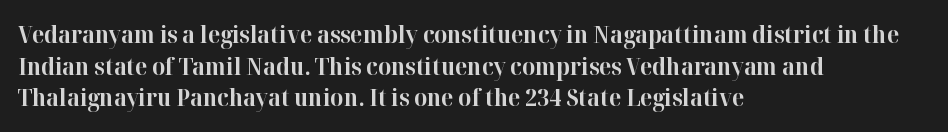
One glance says typical: line gaps are just what's usual. The letters stand upright; this is a roman face. These lines stack with their left ends in a neat column. Bold? Absolutely — the strokes are thick and heavy.
